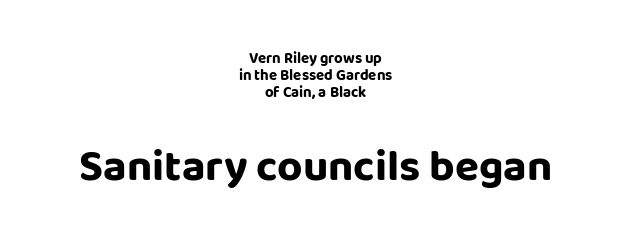
Q: Is the text bold? A: Yes.
Q: Is the text italic (slanted)? A: No, it is upright.
Q: Is the typeface a serif or a sans-serif typeface? A: Sans-serif.
Q: Is the text underlined? A: No.
Q: How is the paragraph aligned? A: Centered.
Q: Is the spacing between letters normal or unusually wide? A: Normal.
Q: Is the spacing between lines tight, normal or loose? A: Tight.
Q: Which block of text is set in a larger size, the first (top) or the second (bottom)? A: The second (bottom) one.
Q: Width (condensed, normal, or wide)? A: Normal.
Q: Stroke contrast? A: Low.
Q: x-height? A: Large.
Q: Monospaced? A: No.
